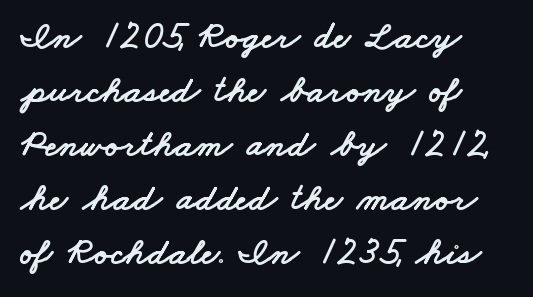
Horizontal bands of white between lines are of average thickness. Has an underline been added? It has not. You could not count columns in this text — the font is proportionally spaced. In terms of letterspacing, this is plain default setting.
